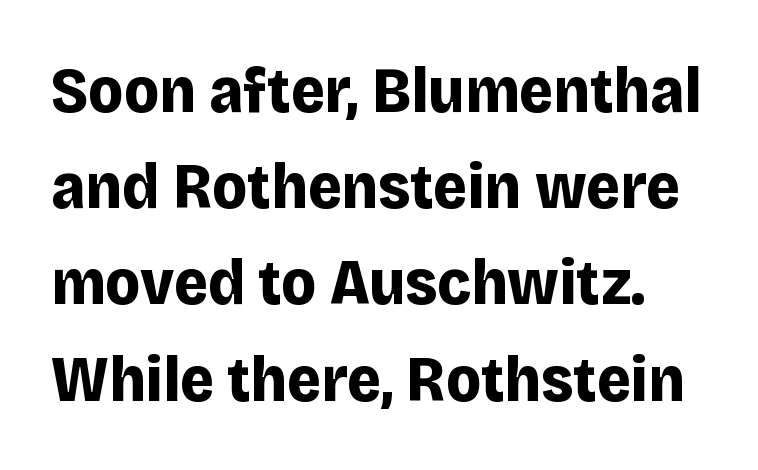
Q: Is the text bold? A: Yes.
Q: Is the text italic (slanted)? A: No, it is upright.
Q: Is the typeface a serif or a sans-serif typeface? A: Sans-serif.
Q: Is the text underlined? A: No.
Q: Is the spacing between letters normal or unusually wide? A: Normal.
Q: Is the spacing between lines tight, normal or loose? A: Normal.
Q: Width (condensed, normal, or wide)? A: Normal.
Q: Stroke contrast? A: Low.
Q: x-height? A: Large.
Q: Monospaced? A: No.
